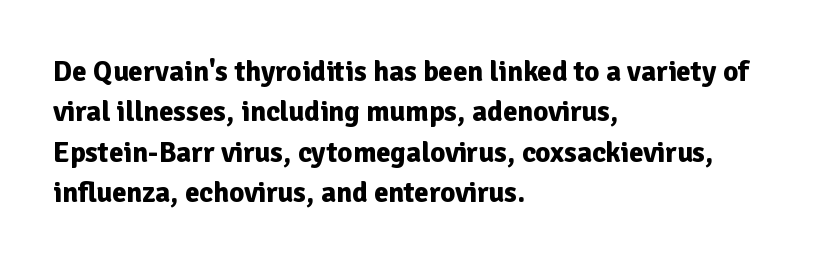
{"serif": "no", "italic": "no", "bold": "yes", "weight": "bold", "width": "normal", "stroke_contrast": "low", "x_height": "medium", "monospaced": "no", "underline": "no", "align": "left", "line_spacing": "normal", "line_spacing_ratio": 1.39, "letter_spacing": "normal", "letter_spacing_em": 0.0, "glyph_px": 29}
